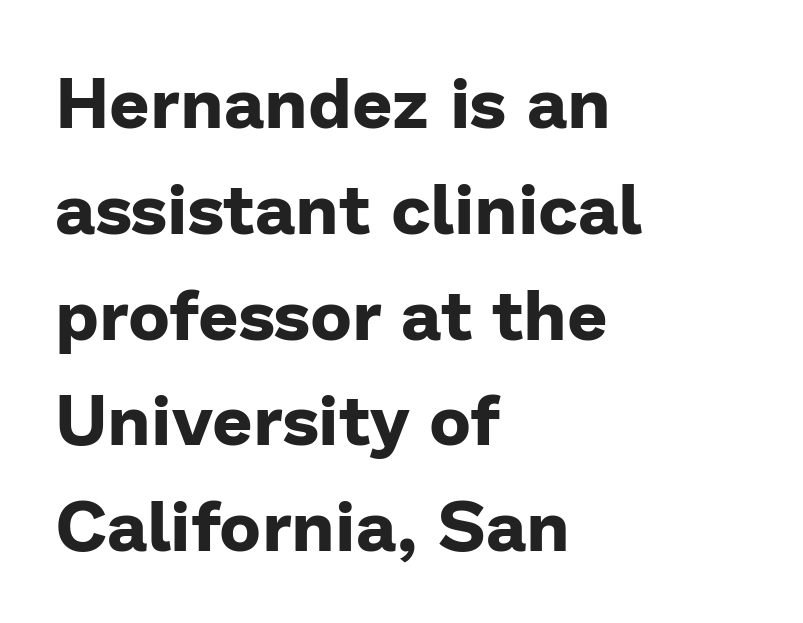
Q: Is the text bold? A: Yes.
Q: Is the text italic (slanted)? A: No, it is upright.
Q: Is the typeface a serif or a sans-serif typeface? A: Sans-serif.
Q: Is the text underlined? A: No.
Q: How is the paragraph aligned? A: Left-aligned.
Q: Is the spacing between letters normal or unusually wide? A: Normal.
Q: Is the spacing between lines tight, normal or loose? A: Normal.
Q: Width (condensed, normal, or wide)? A: Normal.
Q: Stroke contrast? A: Low.
Q: x-height? A: Medium.
Q: Monospaced? A: No.
